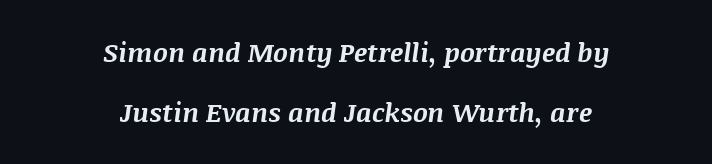
{"italic": "yes", "lean": "right", "slant_degrees": 8, "bold": "yes", "underline": "no", "align": "center", "line_spacing": "loose", "line_spacing_ratio": 2.3, "letter_spacing": "normal", "letter_spacing_em": 0.0, "glyph_px": 26}
